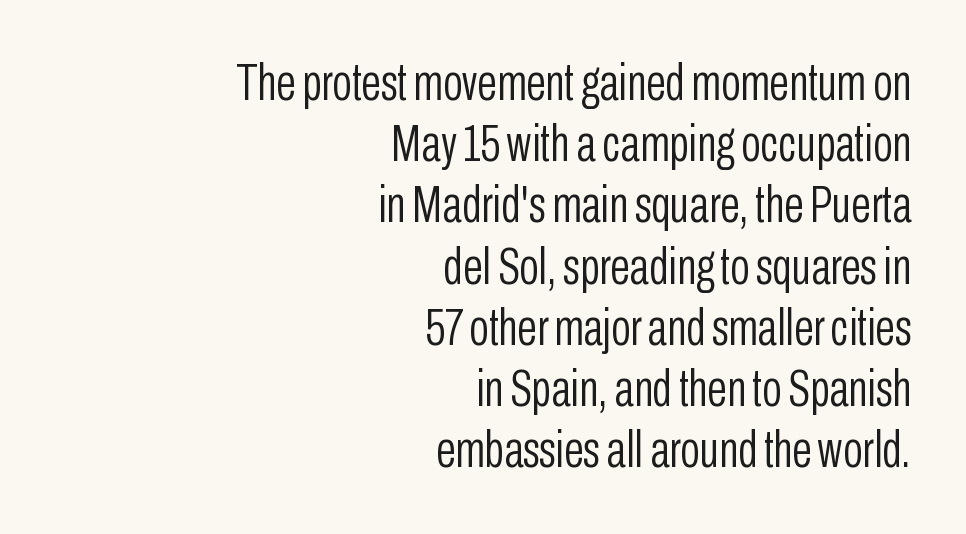
The image shows 51 px light, condensed sans-serif type, upright; set right-aligned, line spacing 1.2x, normal letter spacing, not underlined; low stroke contrast and a medium x-height.
